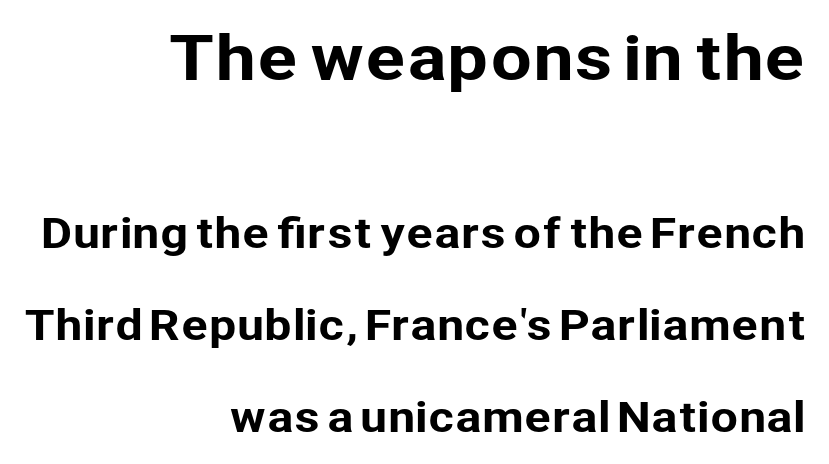
{"serif": "no", "italic": "no", "width": "normal", "stroke_contrast": "low", "x_height": "medium", "monospaced": "no", "underline": "no", "align": "right", "line_spacing": "loose", "line_spacing_ratio": 2.3, "letter_spacing": "normal", "letter_spacing_em": 0.0, "larger_block": "first", "size_ratio": 1.5, "glyph_px": 60}
